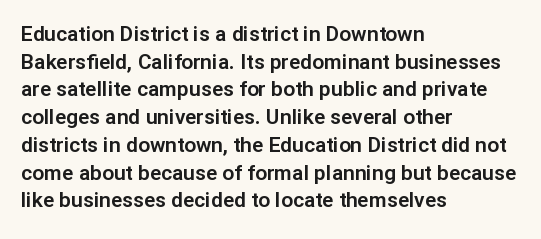
Q: Is the text italic (slanted)? A: No, it is upright.
Q: Is the text underlined? A: No.
Q: How is the paragraph aligned? A: Left-aligned.
Q: Is the spacing between letters normal or unusually wide? A: Normal.
Q: Is the spacing between lines tight, normal or loose? A: Normal.
